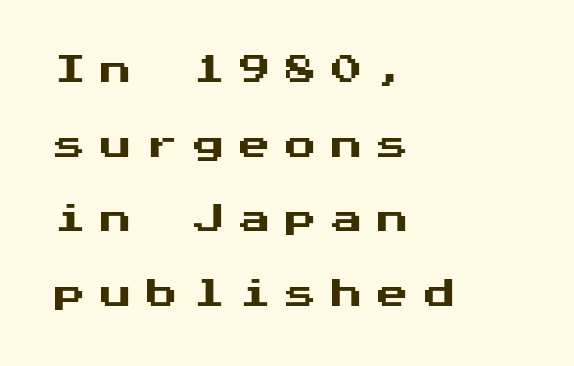
Q: Is the text italic (slanted)? A: No, it is upright.
Q: Is the typeface a serif or a sans-serif typeface? A: Sans-serif.
Q: Is the text underlined? A: No.
Q: How is the paragraph aligned? A: Left-aligned.
Q: Is the spacing between letters normal or unusually wide? A: Unusually wide.
Q: Is the spacing between lines tight, normal or loose? A: Loose.
Q: Width (condensed, normal, or wide)? A: Normal.
Q: Stroke contrast? A: Medium.
Q: x-height? A: Medium.
